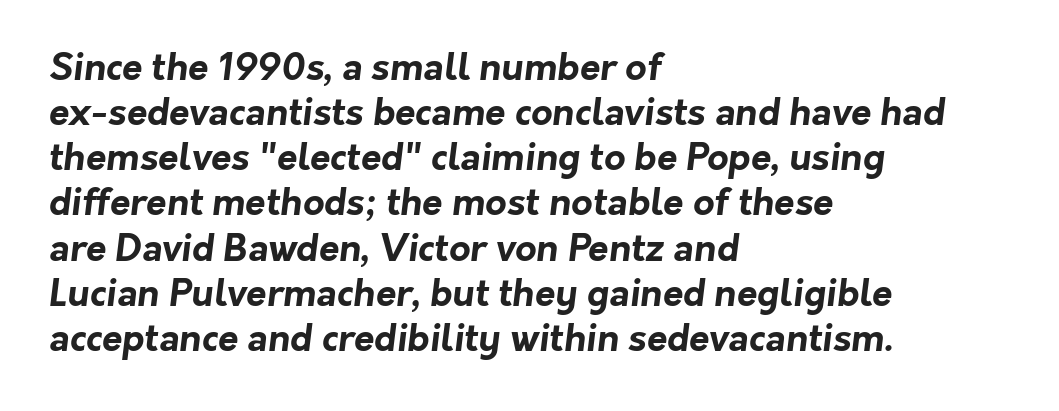
Q: Is the text bold? A: Yes.
Q: Is the typeface a serif or a sans-serif typeface? A: Sans-serif.
Q: Is the text underlined? A: No.
Q: How is the paragraph aligned? A: Left-aligned.
Q: Is the spacing between letters normal or unusually wide? A: Normal.
Q: Width (condensed, normal, or wide)? A: Normal.
Q: Stroke contrast? A: Low.
Q: x-height? A: Medium.
Q: Monospaced? A: No.
